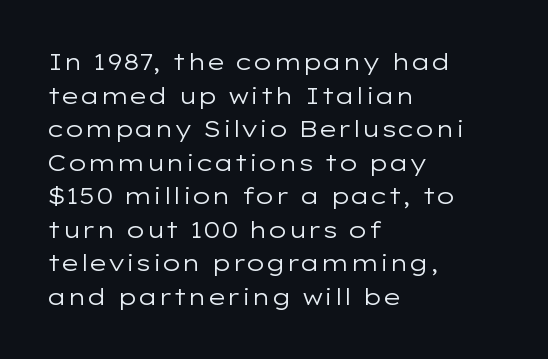
Q: Is the text bold? A: No.
Q: Is the text italic (slanted)? A: No, it is upright.
Q: Is the text underlined? A: No.
Q: How is the paragraph aligned? A: Left-aligned.
Q: Is the spacing between letters normal or unusually wide? A: Normal.
Q: Is the spacing between lines tight, normal or loose? A: Normal.
